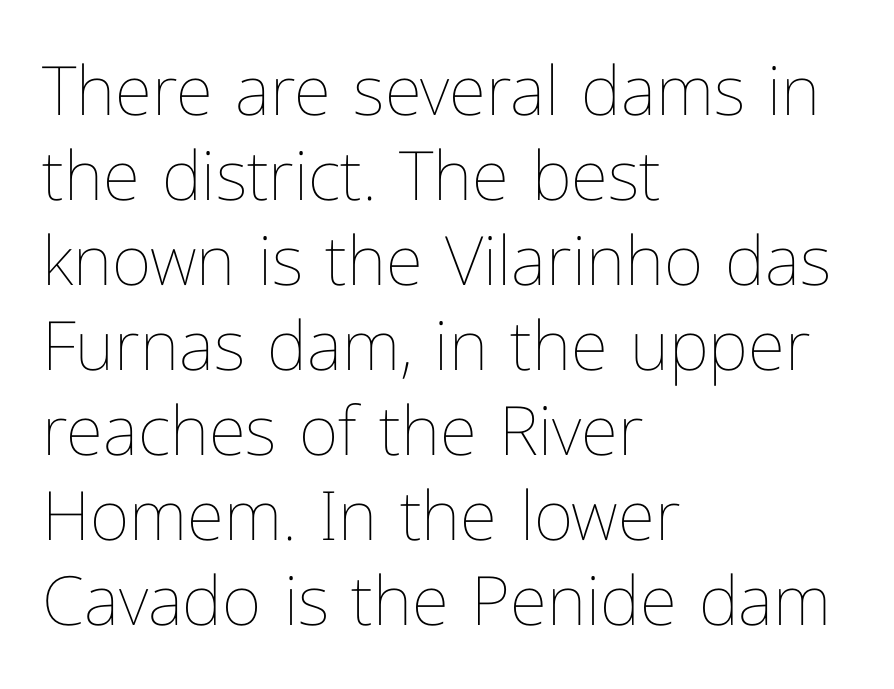
Casual observation: everything's shoved over to the left. Beneath every word, the page is bare. Here the glyphs are tracked normally, forming tight word shapes. Does the leading feel generous? No, just average. This sample uses an upright cut, with every glyph sitting square on the baseline.
